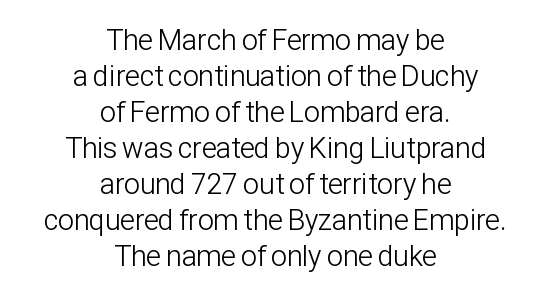
Q: Is the text bold? A: No.
Q: Is the text italic (slanted)? A: No, it is upright.
Q: Is the typeface a serif or a sans-serif typeface? A: Sans-serif.
Q: Is the text underlined? A: No.
Q: How is the paragraph aligned? A: Centered.
Q: Is the spacing between letters normal or unusually wide? A: Normal.
Q: Width (condensed, normal, or wide)? A: Condensed.
Q: Stroke contrast? A: Low.
Q: x-height? A: Medium.
Q: Monospaced? A: No.
